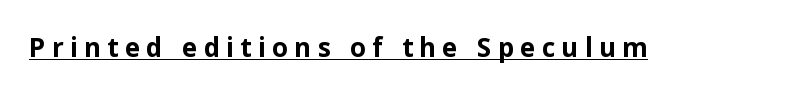
The image shows 26 px bold type, upright; set unusually wide letter spacing (+0.24 em), underlined.
